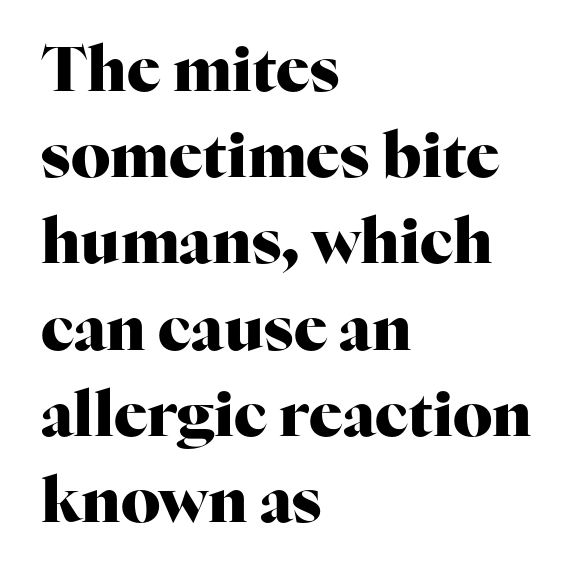
The image shows 62 px heavy serif type, upright; set left-aligned, normal line spacing (1.39x), normal letter spacing, not underlined; high stroke contrast and a medium x-height.
